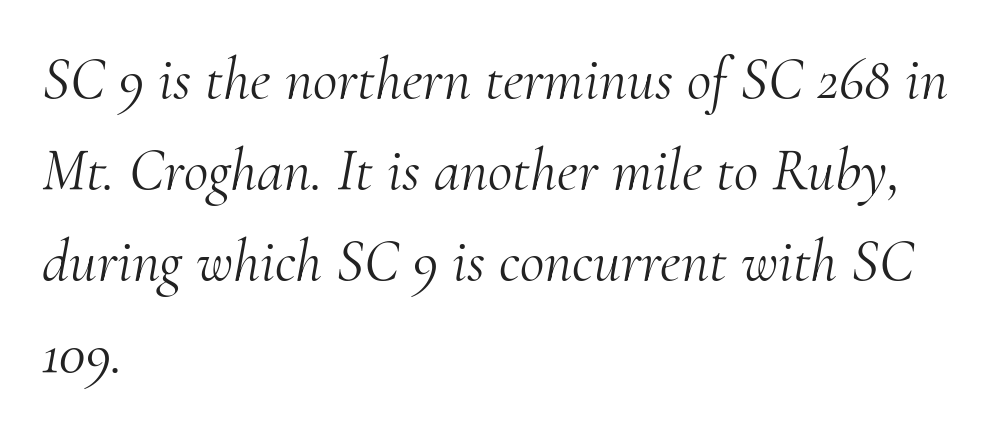
The image shows 60 px light serif type, italic (leaning right); set left-aligned, normal line spacing (1.52x), normal letter spacing, not underlined; medium stroke contrast and a small x-height.
